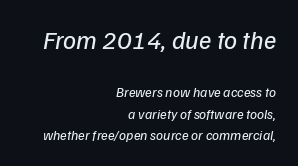
The passage is arranged like a letterhead date or caption credit — flush right. Normally led — the rows are evenly, conventionally spaced. Visually, the top section dominates because its glyphs are scaled up. No heavy texture on the line: the type isn't bold. The passage shown is not underscored anywhere.
